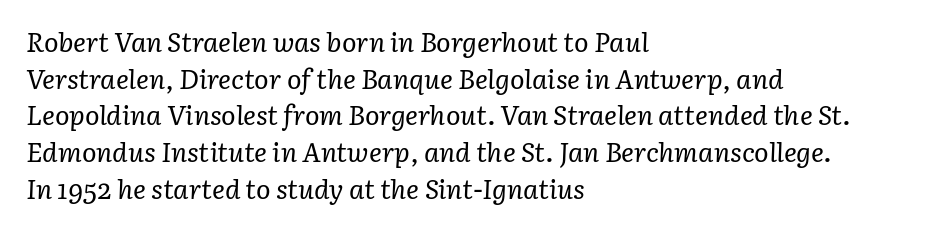
Successive baselines arrive at the customary interval. Does the lettering tilt? It does — this is italic. This sample uses plain, unmodified letter spacing. Is the type heavy? It reads as light-to-regular instead. Teacher's note: observe the even left margin — that is flush-left alignment. Anything drawn beneath the words? Only blank space.
